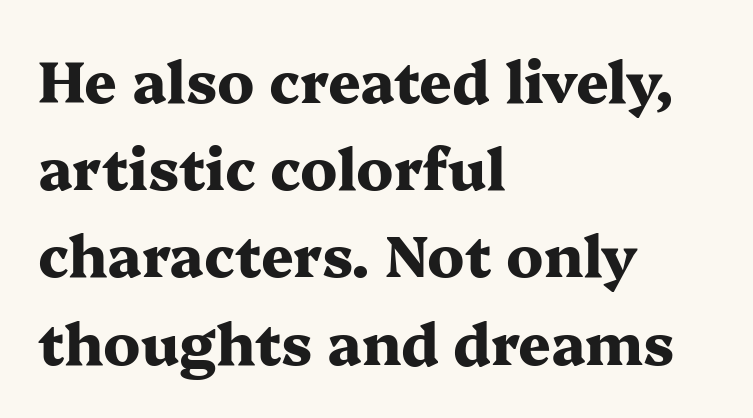
Leading matches the norm, producing a regular column. The space beneath each line is pristine and unruled. Each line starts at the same left margin while the right side varies. A typesetter would call this zero additional tracking. Style check: upright.
